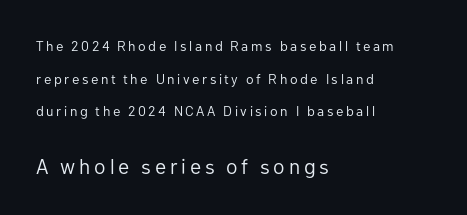
The typesetting does not lean heavy: it is not bold. Each row of text sits above clean, open space. Line beginnings align vertically; line endings do not. Notice how the stems are strictly vertical — no italics here.
